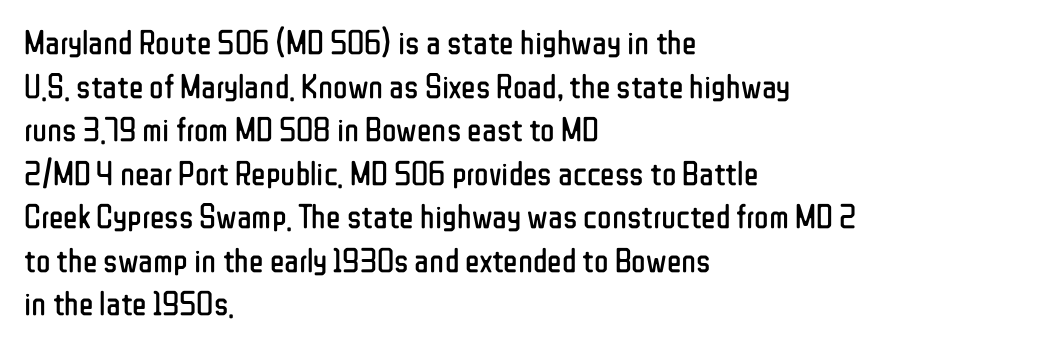
Italic? Not at all — the glyphs are vertical. Each letter's strokes conclude bluntly, with no projecting serifs. Heaviness? Minimal to ordinary, like unemphasized prose. Glance below the letters and you will spot only blank space. One-word summary of the alignment: left.
